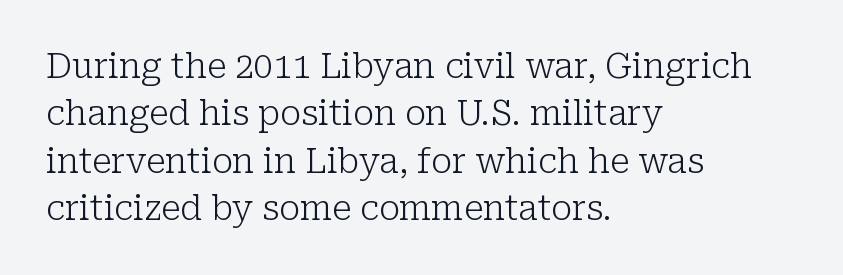
Looks like regular typesetting: each glyph gets only the width it needs. Leftover space on each line is placed entirely after the last word. The weight would be labelled regular, book, light, or lighter still. The vertical gap from one line to the next is medium.
